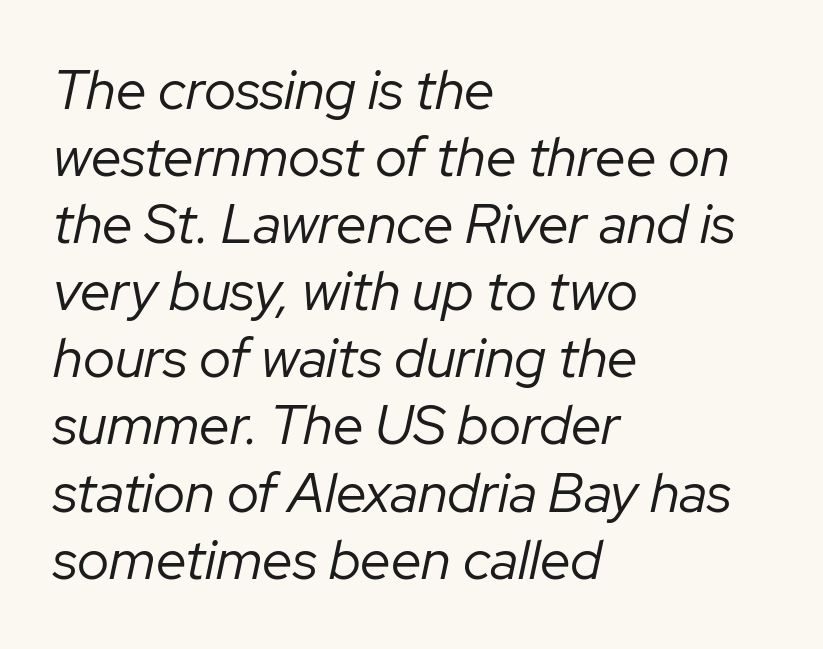
The image shows 55 px regular-weight type, italic (leaning right); set left-aligned, line spacing 1.22x, normal letter spacing, not underlined; low stroke contrast and a medium x-height.
